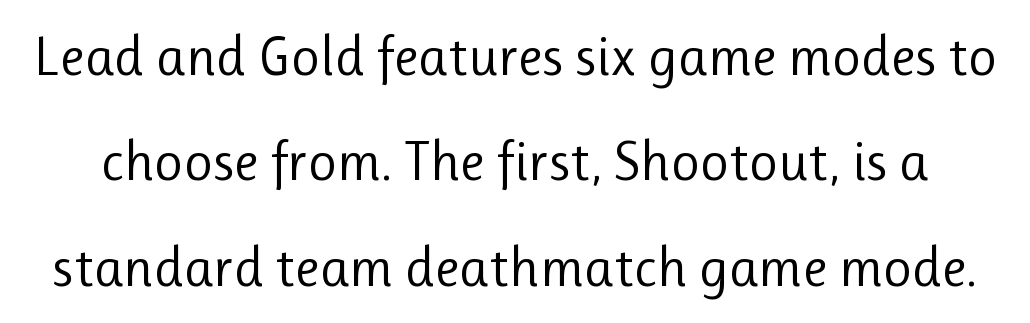
The image shows 56 px regular-weight sans-serif type, upright; set line spacing 1.88x, normal letter spacing, not underlined; low stroke contrast and a medium x-height.
